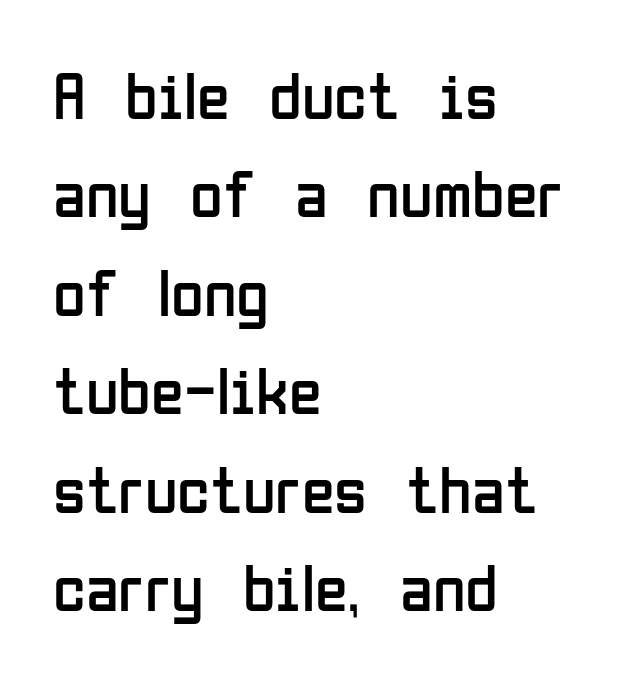
Which margin do the lines hug? The left one — the right edge is uneven. Here the designer chose a conventional face with non-uniform glyph widths. Characters follow at the spacing the type designer built in. The font's upright variant was chosen for this text. These glyphs show unthickened strokes, regular width or finer.
